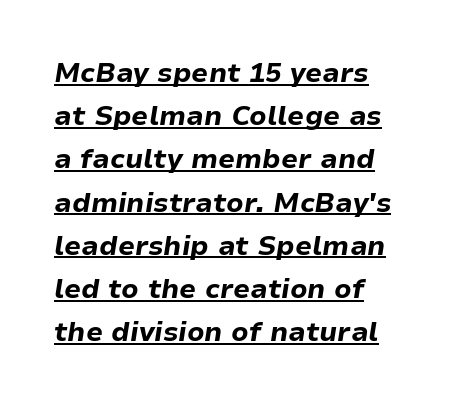
The image shows 27 px bold type, italic (leaning right); set normal line spacing (1.6x), normal letter spacing, underlined.
